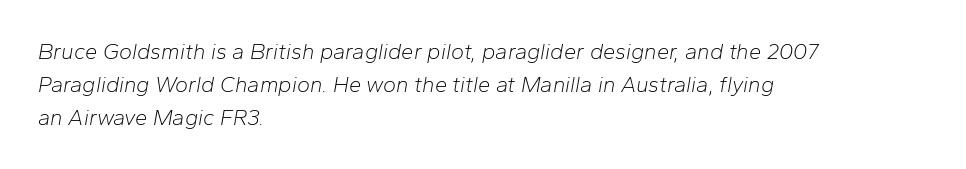
Q: Is the text bold? A: No.
Q: Is the text italic (slanted)? A: Yes, it leans right by about 10 degrees.
Q: Is the text underlined? A: No.
Q: How is the paragraph aligned? A: Left-aligned.
Q: Is the spacing between letters normal or unusually wide? A: Normal.
Q: Is the spacing between lines tight, normal or loose? A: Normal.
